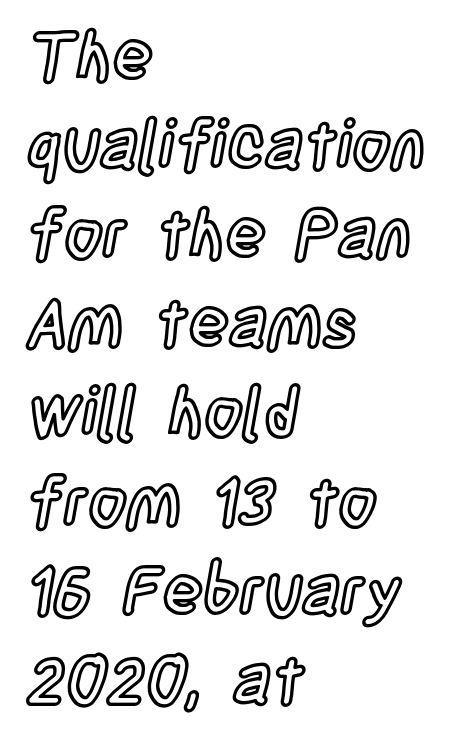
Do the characters align in a grid? No, the font is proportional. The gap between lines stays unmarked. Glyph-to-glyph distance matches everyday printed text. This sample keeps an unexceptional amount of space between lines.
